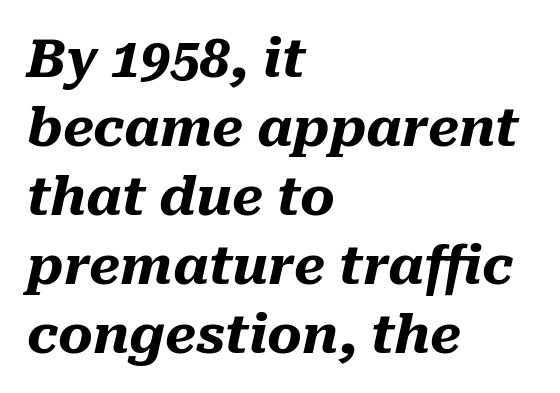
Q: Is the text bold? A: Yes.
Q: Is the text italic (slanted)? A: Yes, it leans right by about 10 degrees.
Q: Is the text underlined? A: No.
Q: How is the paragraph aligned? A: Left-aligned.
Q: Is the spacing between letters normal or unusually wide? A: Normal.
Q: Is the spacing between lines tight, normal or loose? A: Normal.
Q: Width (condensed, normal, or wide)? A: Normal.
Q: Stroke contrast? A: Medium.
Q: x-height? A: Medium.
Q: Monospaced? A: No.
